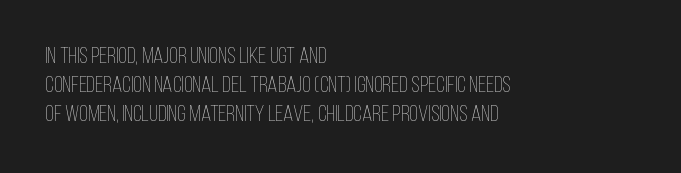
Nothing unusual about the tracking: characters are spaced as the font intends. Caption: multi-line text, flush left, ragged right. How would I describe the line gaps? Plain and ordinary. Unbolded letterforms with no extra heft.
